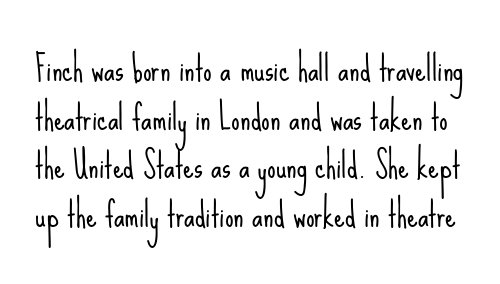
Q: Is the text bold? A: No.
Q: Is the text italic (slanted)? A: No, it is upright.
Q: Is the typeface a serif or a sans-serif typeface? A: Sans-serif.
Q: Is the text underlined? A: No.
Q: Is the spacing between letters normal or unusually wide? A: Normal.
Q: Is the spacing between lines tight, normal or loose? A: Normal.
Q: Width (condensed, normal, or wide)? A: Condensed.
Q: Stroke contrast? A: Low.
Q: x-height? A: Small.
Q: Monospaced? A: No.
